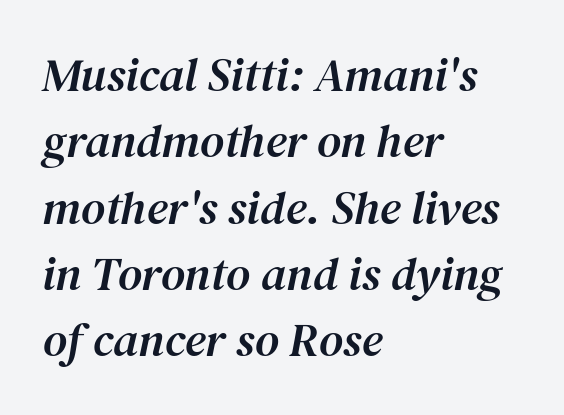
{"serif": "yes", "italic": "yes", "lean": "right", "slant_degrees": 12, "width": "normal", "stroke_contrast": "medium", "x_height": "medium", "monospaced": "no", "underline": "no", "align": "left", "line_spacing": "normal", "line_spacing_ratio": 1.41, "letter_spacing": "normal", "letter_spacing_em": 0.0, "glyph_px": 47}
